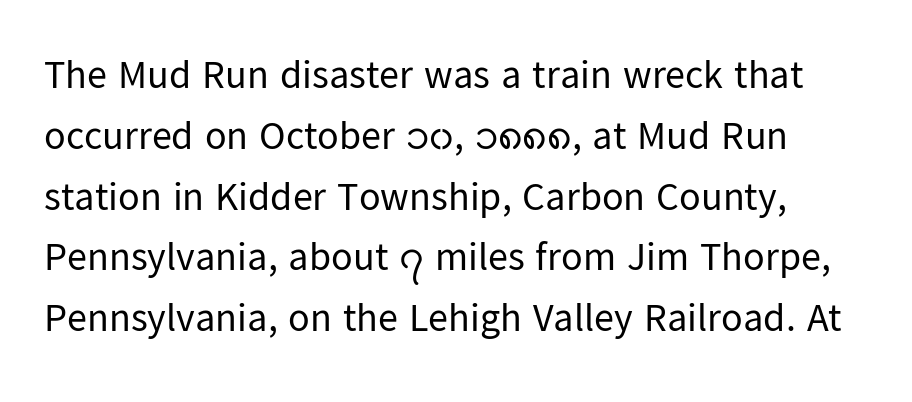
The image shows 40 px regular-weight sans-serif type, upright; set normal line spacing (1.52x), normal letter spacing, not underlined; low stroke contrast and a medium x-height.
